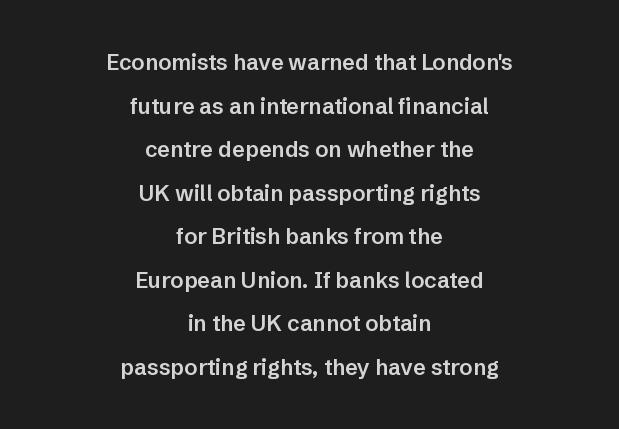
{"italic": "no", "bold": "semi", "underline": "no", "align": "center", "line_spacing": "loose", "line_spacing_ratio": 1.98, "letter_spacing": "normal", "letter_spacing_em": 0.0, "glyph_px": 22}
